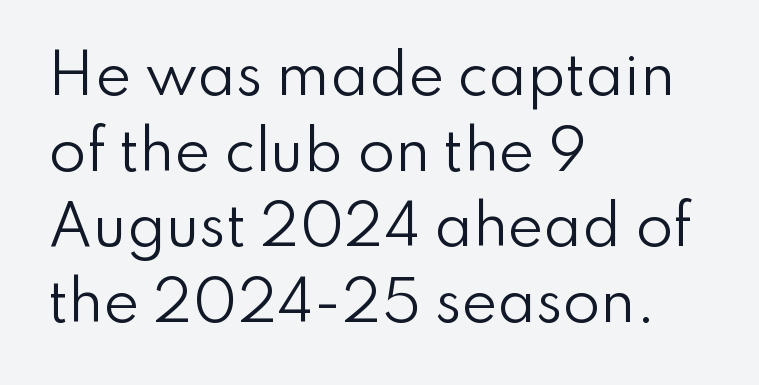
{"serif": "no", "italic": "no", "bold": "no", "weight": "regular", "width": "normal", "stroke_contrast": "low", "x_height": "small", "monospaced": "no", "underline": "no", "align": "left", "line_spacing": "normal", "line_spacing_ratio": 1.4, "letter_spacing": "normal", "letter_spacing_em": 0.0, "glyph_px": 54}
